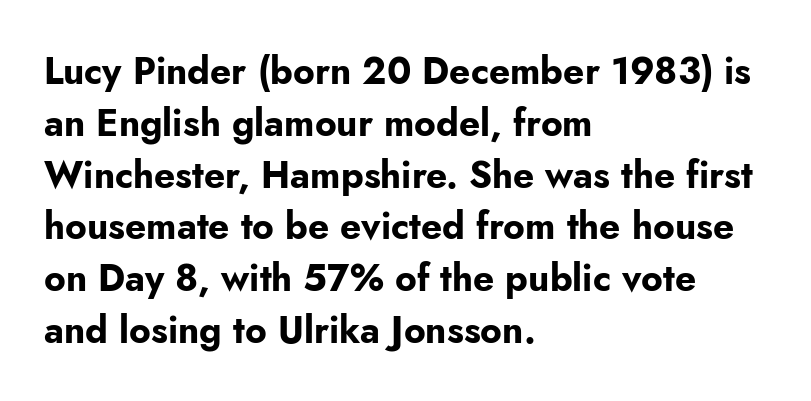
Do the letters lean? They stand straight. Descenders are the only things crossing below the line. How would I describe the line gaps? Plain and ordinary. How are the letters spaced? Ordinarily, with no added tracking. The passage shown is typed in a proportional face where columns would drift. Is the type bold? Yes — the strokes are clearly thick and heavy.
